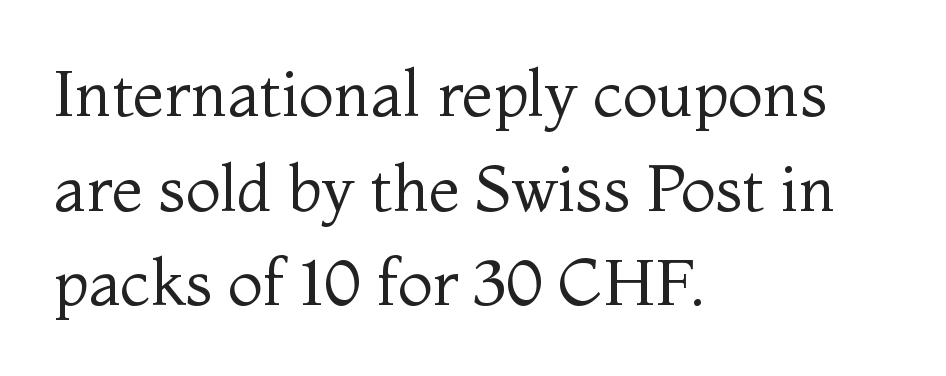
Q: Is the text bold? A: No.
Q: Is the text italic (slanted)? A: No, it is upright.
Q: Is the typeface a serif or a sans-serif typeface? A: Serif.
Q: Is the text underlined? A: No.
Q: How is the paragraph aligned? A: Left-aligned.
Q: Is the spacing between letters normal or unusually wide? A: Normal.
Q: Is the spacing between lines tight, normal or loose? A: Normal.
Q: Width (condensed, normal, or wide)? A: Normal.
Q: Stroke contrast? A: Medium.
Q: x-height? A: Medium.
Q: Monospaced? A: No.
